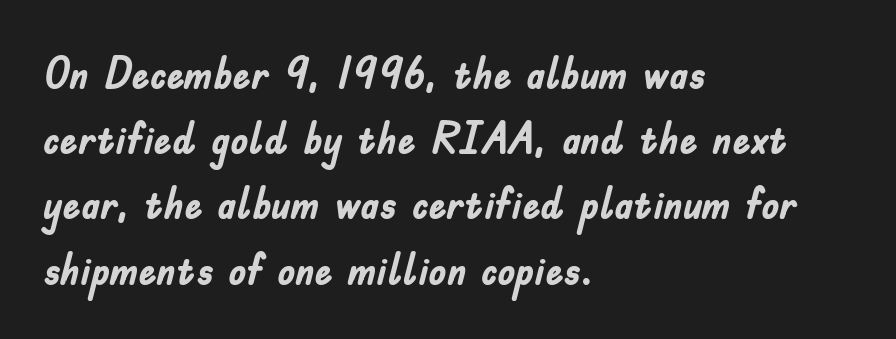
The image shows 45 px semibold, condensed sans-serif type; set left-aligned, normal line spacing (1.45x), normal letter spacing, not underlined; low stroke contrast and a small x-height.
